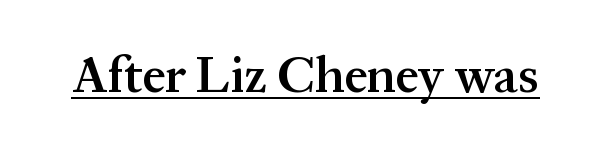
Q: Is the text bold? A: Semi-bold.
Q: Is the text italic (slanted)? A: No, it is upright.
Q: Is the typeface a serif or a sans-serif typeface? A: Serif.
Q: Is the text underlined? A: Yes.
Q: Is the spacing between letters normal or unusually wide? A: Normal.
Q: Width (condensed, normal, or wide)? A: Normal.
Q: Stroke contrast? A: Medium.
Q: x-height? A: Medium.
Q: Monospaced? A: No.
